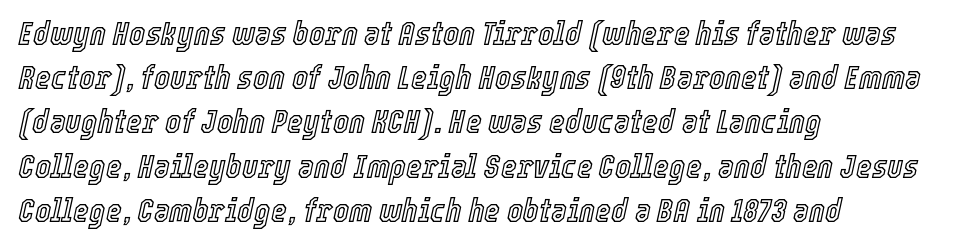
The image shows 34 px condensed type, italic (leaning right); set left-aligned, normal line spacing (1.3x), normal letter spacing, not underlined; a medium x-height.
